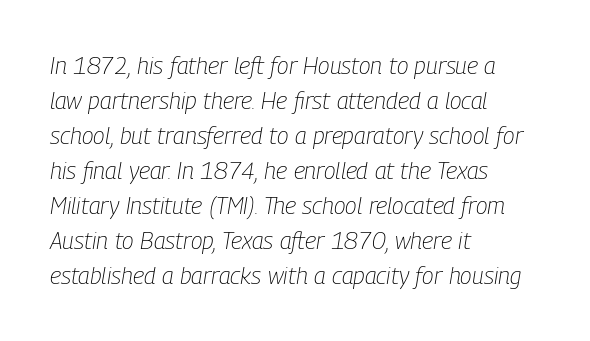
The image shows 24 px text type, italic (leaning right); set left-aligned, normal line spacing (1.46x), normal letter spacing, not underlined.
